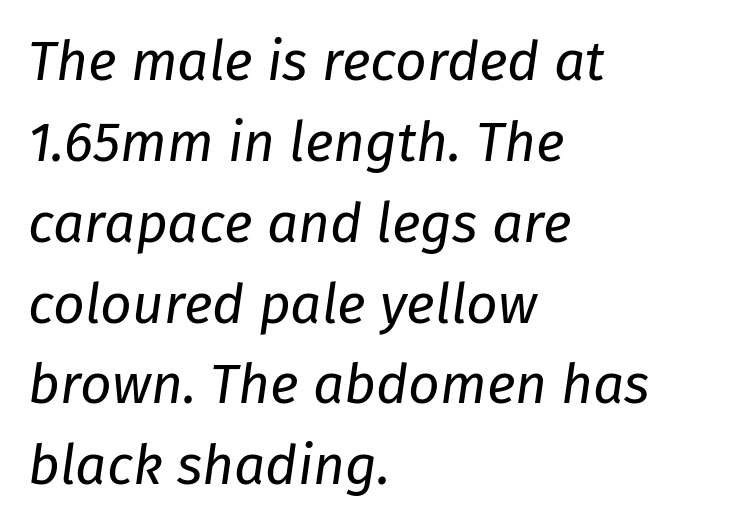
{"italic": "yes", "lean": "right", "slant_degrees": 8, "bold": "no", "weight": "regular", "width": "normal", "stroke_contrast": "low", "x_height": "medium", "monospaced": "no", "underline": "no", "align": "left", "line_spacing": "normal", "line_spacing_ratio": 1.47, "letter_spacing": "normal", "letter_spacing_em": 0.0, "glyph_px": 55}
